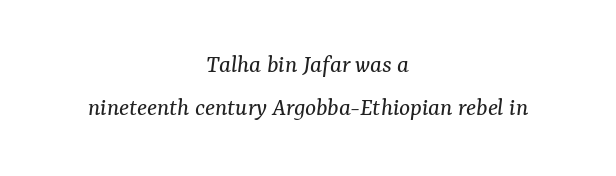
Q: Is the text bold? A: No.
Q: Is the text italic (slanted)? A: Yes, it leans right by about 7 degrees.
Q: Is the text underlined? A: No.
Q: How is the paragraph aligned? A: Centered.
Q: Is the spacing between letters normal or unusually wide? A: Normal.
Q: Is the spacing between lines tight, normal or loose? A: Normal.
